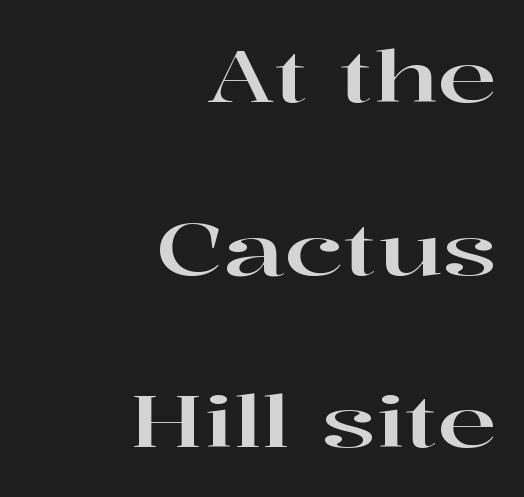
{"serif": "yes", "italic": "no", "width": "wide", "stroke_contrast": "high", "x_height": "medium", "monospaced": "no", "underline": "no", "align": "right", "line_spacing": "loose", "line_spacing_ratio": 2.43, "letter_spacing": "normal", "letter_spacing_em": 0.0, "glyph_px": 71}
